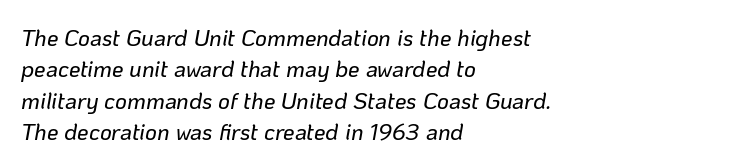
The image shows 23 px text type, italic (leaning right); set left-aligned, normal line spacing (1.36x), normal letter spacing, not underlined.
